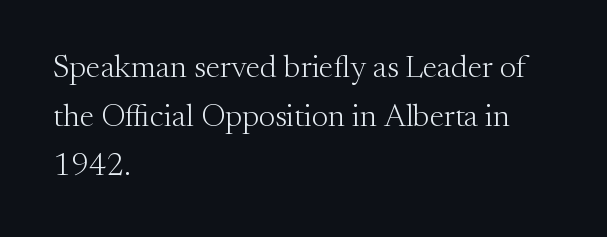
The image shows 32 px light serif type, upright; set left-aligned, normal line spacing (1.53x), normal letter spacing, not underlined; medium stroke contrast and a small x-height.
